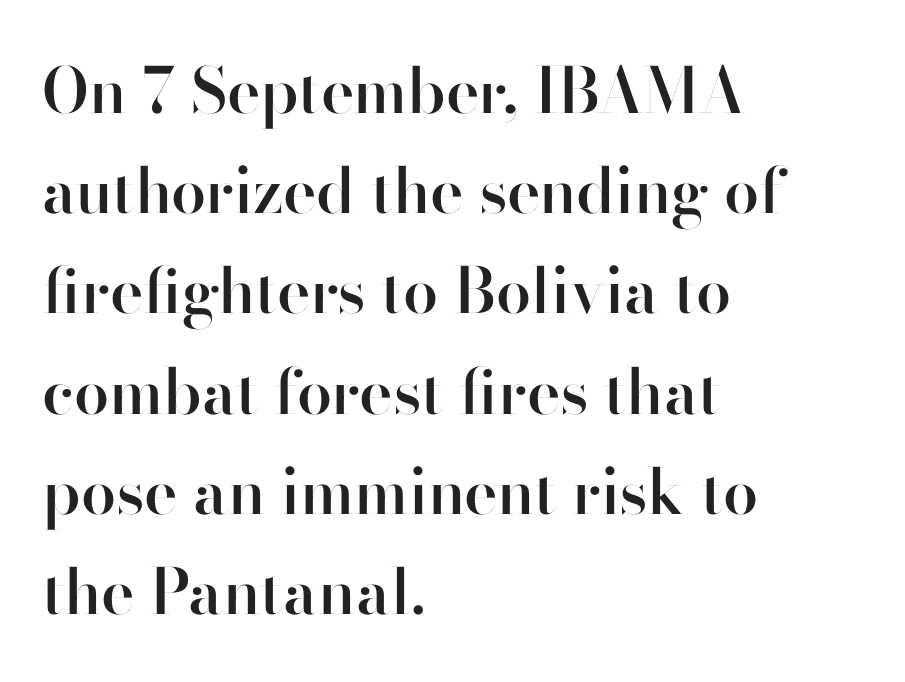
Q: Is the text bold? A: Semi-bold.
Q: Is the text italic (slanted)? A: No, it is upright.
Q: Is the typeface a serif or a sans-serif typeface? A: Sans-serif.
Q: Is the text underlined? A: No.
Q: How is the paragraph aligned? A: Left-aligned.
Q: Is the spacing between letters normal or unusually wide? A: Normal.
Q: Is the spacing between lines tight, normal or loose? A: Normal.
Q: Width (condensed, normal, or wide)? A: Normal.
Q: Stroke contrast? A: High.
Q: x-height? A: Small.
Q: Monospaced? A: No.
